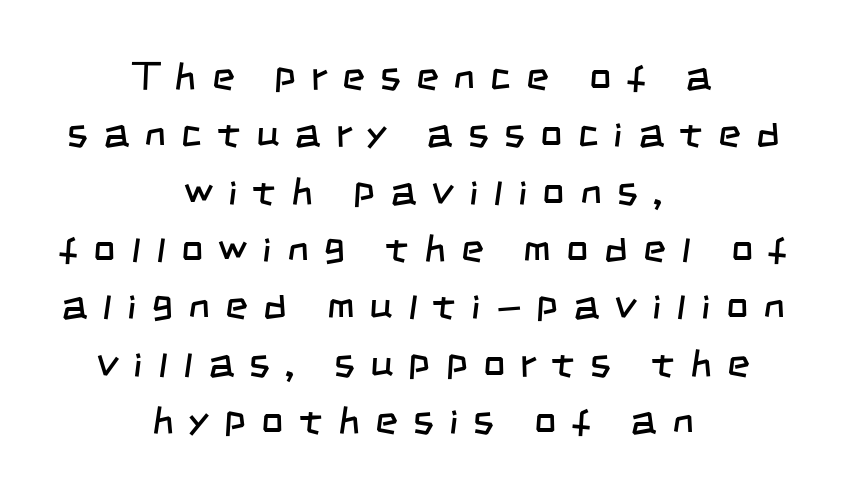
Is this a fixed-width face? No — the glyphs have proportional, varying widths. Someone cranked the tracking dial way up on this one. This sample keeps an unexceptional amount of space between lines. Are there feet on the stems? There aren't — it's a sans. Compared with a flush-left layout, this one balances lines on the center instead. The glyphs are unaccompanied by any horizontal stroke below them.
